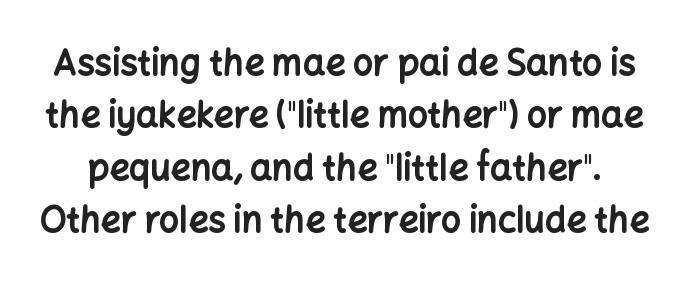
{"serif": "no", "italic": "no", "bold": "yes", "weight": "bold", "width": "normal", "stroke_contrast": "low", "x_height": "medium", "monospaced": "no", "underline": "no", "line_spacing": "normal", "line_spacing_ratio": 1.5, "letter_spacing": "normal", "letter_spacing_em": 0.0, "glyph_px": 35}
